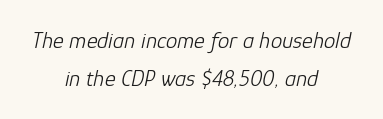
The cut favours lightness, reaching ordinary text weight at its darkest. Nothing unusual about the tracking: characters are spaced as the font intends. A clean baseline with only descenders dipping below it. The face used here has a pronounced slope to its letters.
